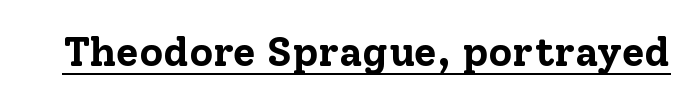
Q: Is the text bold? A: Yes.
Q: Is the text italic (slanted)? A: No, it is upright.
Q: Is the typeface a serif or a sans-serif typeface? A: Serif.
Q: Is the text underlined? A: Yes.
Q: Is the spacing between letters normal or unusually wide? A: Normal.
Q: Width (condensed, normal, or wide)? A: Normal.
Q: Stroke contrast? A: Low.
Q: x-height? A: Medium.
Q: Monospaced? A: No.
